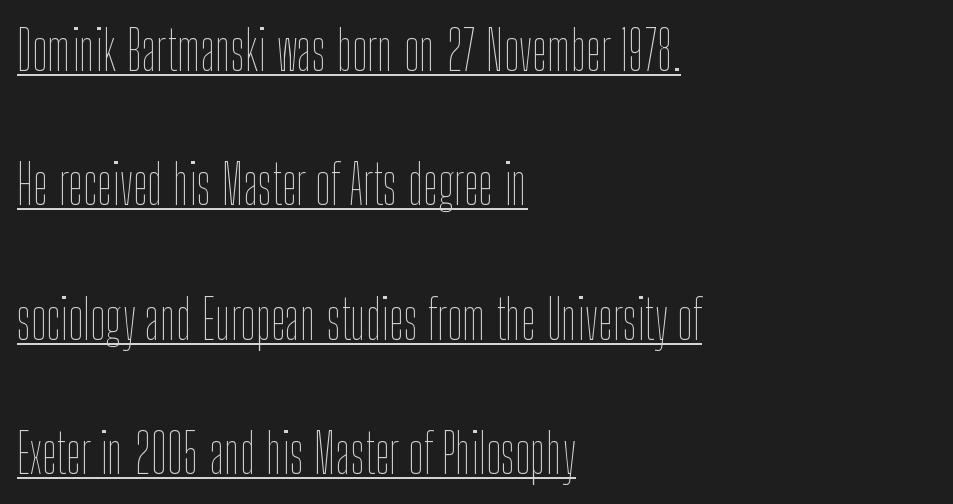
{"italic": "no", "bold": "no", "weight": "thin", "width": "condensed", "stroke_contrast": "low", "x_height": "medium", "monospaced": "no", "underline": "yes", "align": "left", "line_spacing": "loose", "line_spacing_ratio": 2.49, "letter_spacing": "normal", "letter_spacing_em": 0.0, "glyph_px": 54}
